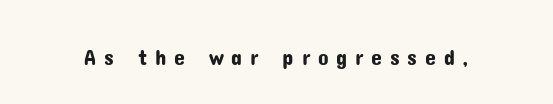
{"italic": "no", "underline": "no", "letter_spacing": "wide", "letter_spacing_em": 0.35, "glyph_px": 22}
